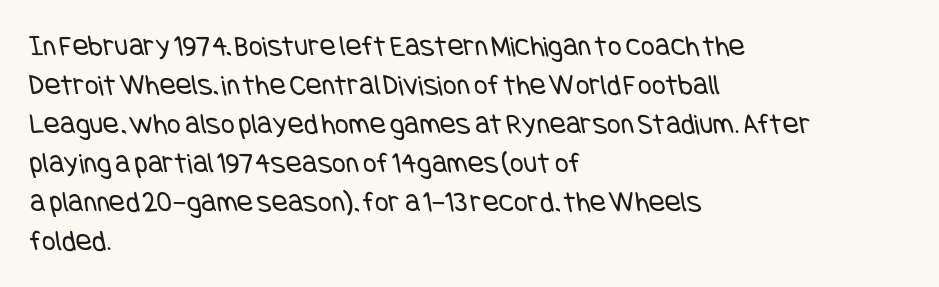
Q: Is the text bold? A: No.
Q: Is the typeface a serif or a sans-serif typeface? A: Sans-serif.
Q: Is the text underlined? A: No.
Q: How is the paragraph aligned? A: Left-aligned.
Q: Is the spacing between letters normal or unusually wide? A: Normal.
Q: Is the spacing between lines tight, normal or loose? A: Normal.
Q: Width (condensed, normal, or wide)? A: Condensed.
Q: Stroke contrast? A: Low.
Q: x-height? A: Large.
